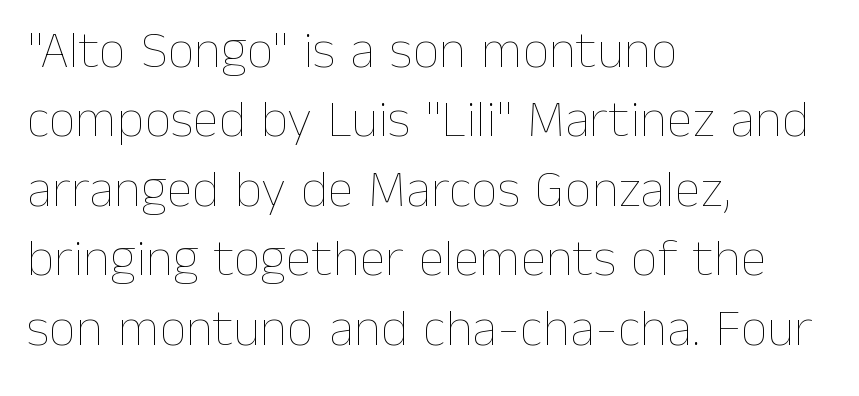
Underline: absent. The vertical gap from one line to the next is medium. A quiet, ordinary-to-light weight characterises the typeface. Here the glyphs are tracked normally, forming tight word shapes. Spacing verdict: proportional, widths tailored to each character. The rag falls on the right side of this text block.
